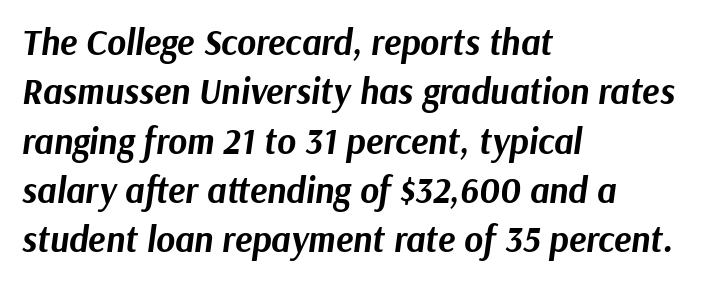
{"italic": "yes", "lean": "right", "slant_degrees": 9, "bold": "yes", "weight": "bold", "width": "normal", "stroke_contrast": "medium", "x_height": "medium", "monospaced": "no", "underline": "no", "align": "left", "line_spacing": "normal", "line_spacing_ratio": 1.37, "letter_spacing": "normal", "letter_spacing_em": 0.0, "glyph_px": 36}
